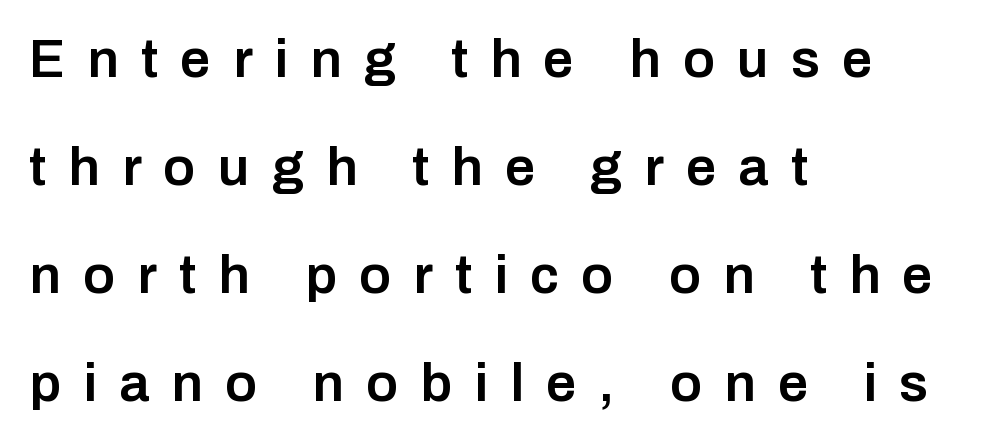
{"serif": "no", "italic": "no", "bold": "semi", "weight": "semibold", "width": "normal", "stroke_contrast": "low", "x_height": "medium", "monospaced": "no", "underline": "no", "align": "left", "line_spacing": "loose", "line_spacing_ratio": 2.0, "letter_spacing": "wide", "letter_spacing_em": 0.41, "glyph_px": 54}
